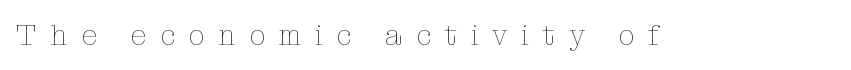
The baseline area is clear. The font is comparable to plain body text, perhaps lighter. The tracking reads as deliberately expanded to a designer's eye. Quick note: not italic, upright. The face used here is proportionally spaced, like ordinary book or web type.
